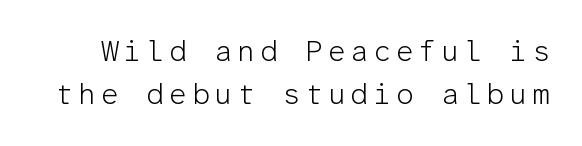
{"serif": "no", "italic": "no", "bold": "no", "weight": "light", "width": "normal", "stroke_contrast": "low", "x_height": "medium", "monospaced": "yes", "underline": "no", "line_spacing": "normal", "line_spacing_ratio": 1.48, "glyph_px": 29}
